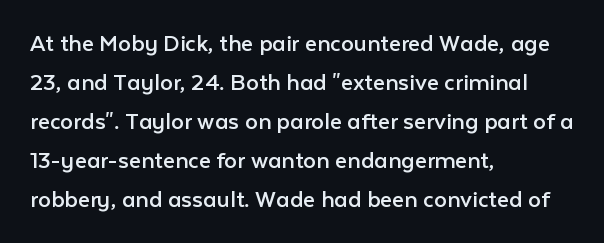
Each new line begins a customary step beneath the previous one. Students, note that the glyphs here touch the page at normal intervals. Letters rest on an invisible, unmarked baseline. Posture: upright roman.
